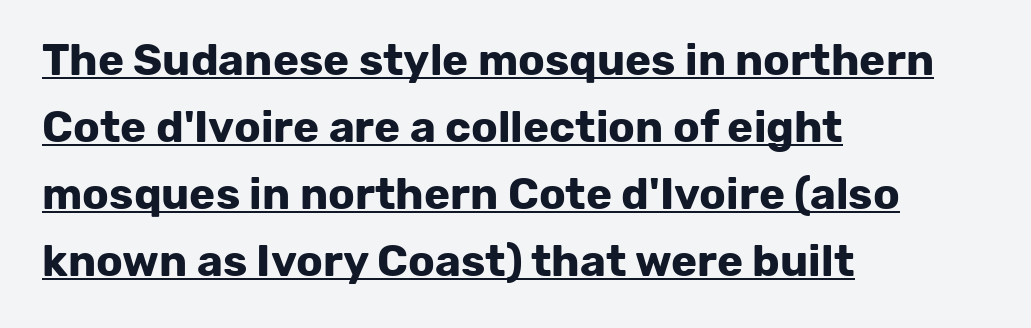
Q: Is the text bold? A: Yes.
Q: Is the text italic (slanted)? A: No, it is upright.
Q: Is the typeface a serif or a sans-serif typeface? A: Sans-serif.
Q: Is the text underlined? A: Yes.
Q: How is the paragraph aligned? A: Left-aligned.
Q: Is the spacing between letters normal or unusually wide? A: Normal.
Q: Is the spacing between lines tight, normal or loose? A: Normal.
Q: Width (condensed, normal, or wide)? A: Normal.
Q: Stroke contrast? A: Low.
Q: x-height? A: Medium.
Q: Monospaced? A: No.
